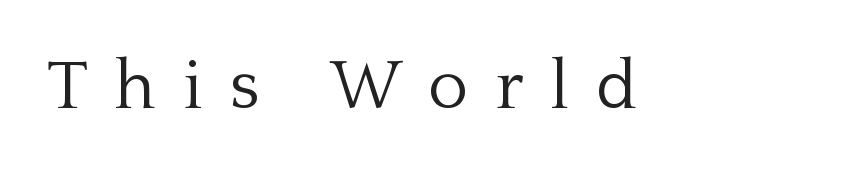
The line texture is sparse and dotted thanks to wide tracking. Style check: upright. Are there feet on the stems? There are — it's a serif. This sample has the flowing, uneven cadence of proportional lettering. The typeface has the unassuming heft of standard copy or less. Descender tails drop into unmarked territory.
